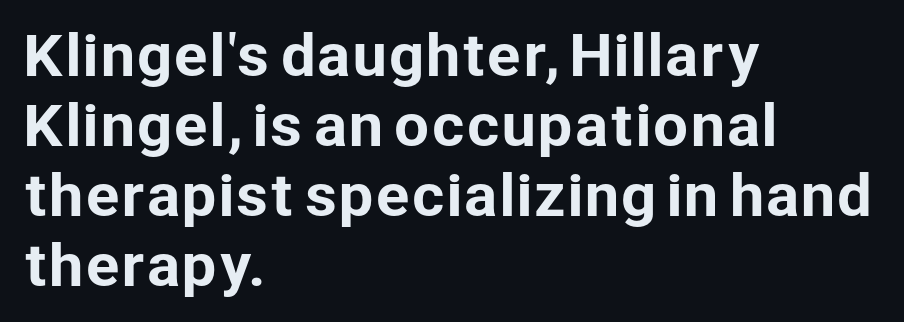
Default kerning and tracking; the words read as compact shapes. The rendering shows plain stroke endings on the letterforms — a sans-serif design. The letters stand straight up with perfectly vertical stems. The lines are quadded left.
